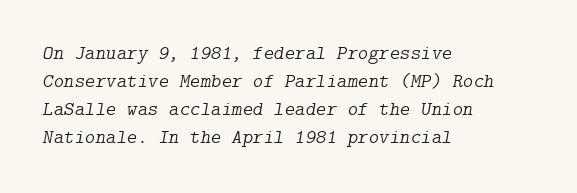
{"italic": "yes", "lean": "right", "slant_degrees": 9, "bold": "no", "underline": "no", "align": "left", "line_spacing": "normal", "line_spacing_ratio": 1.4, "letter_spacing": "normal", "letter_spacing_em": 0.0, "glyph_px": 20}
